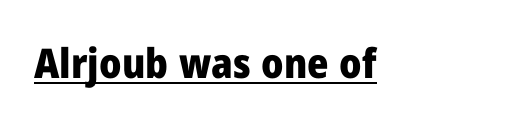
Q: Is the text bold? A: Yes.
Q: Is the text italic (slanted)? A: No, it is upright.
Q: Is the typeface a serif or a sans-serif typeface? A: Sans-serif.
Q: Is the text underlined? A: Yes.
Q: Is the spacing between letters normal or unusually wide? A: Normal.
Q: Width (condensed, normal, or wide)? A: Normal.
Q: Stroke contrast? A: Low.
Q: x-height? A: Medium.
Q: Monospaced? A: No.
